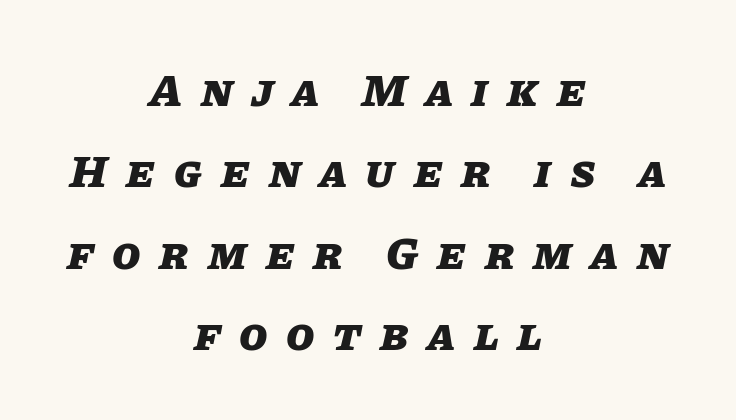
The image shows 46 px heavy type, italic (leaning right); set centered, line spacing 1.77x, unusually wide letter spacing (+0.41 em), not underlined; low stroke contrast and a large x-height.
